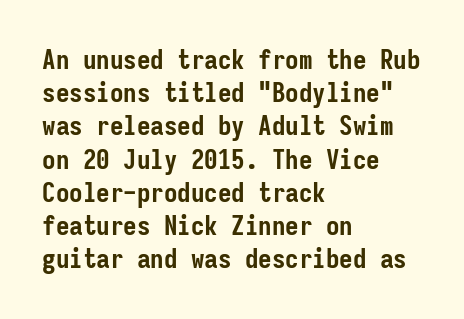
Q: Is the text bold? A: Yes.
Q: Is the text italic (slanted)? A: No, it is upright.
Q: Is the text underlined? A: No.
Q: How is the paragraph aligned? A: Left-aligned.
Q: Is the spacing between letters normal or unusually wide? A: Normal.
